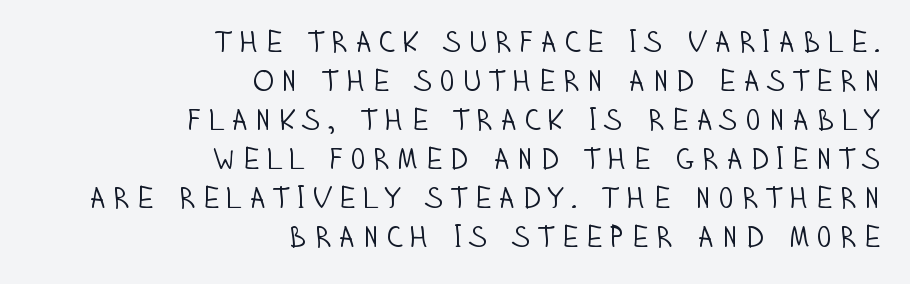
Horizontal alignment here is rightward, an uncommon choice for prose. Each letter's strokes conclude bluntly, with no projecting serifs. Rendered with straight, roman letterforms. The rendering uses natural spacing where letterforms have individual widths.
